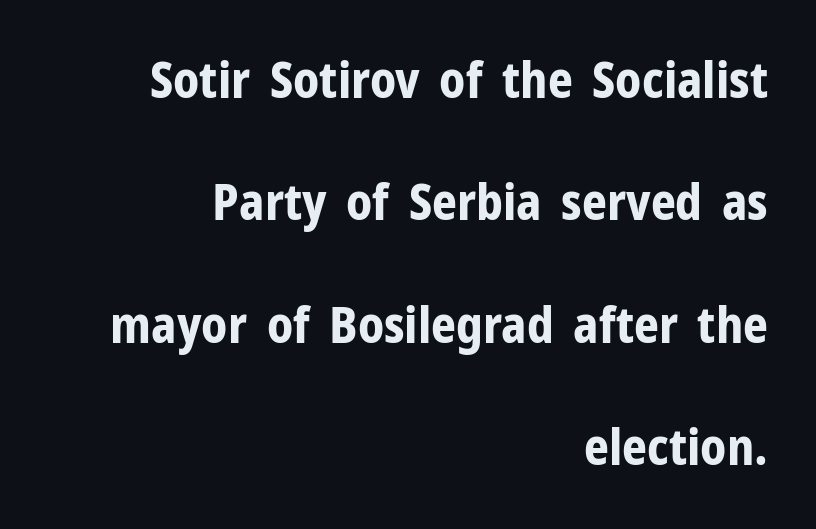
This rendering features lettering with no underline. A roman cut, with each character standing at attention. Each letter keeps its own natural width here, so spacing adapts to shape. Does the weight exceed regular? Yes, all the way to bold.
